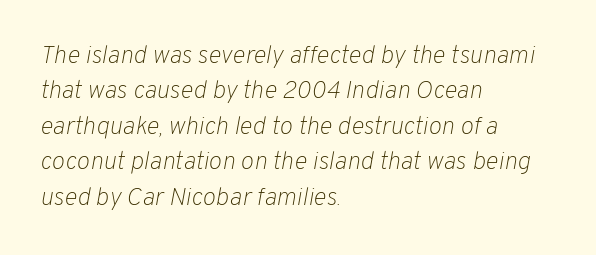
Lines of text with bare space underneath. There is no visible air inserted between adjacent glyphs. Is this a heavy cut? Hardly; it is regular or lighter. Successive baselines arrive at the customary interval. These lines stack with their left ends in a neat column. The text carries the slant typical of an italic or oblique font.
